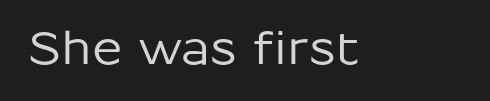
The image shows 45 px sans-serif type, upright; set normal letter spacing, not underlined; low stroke contrast and a medium x-height.
